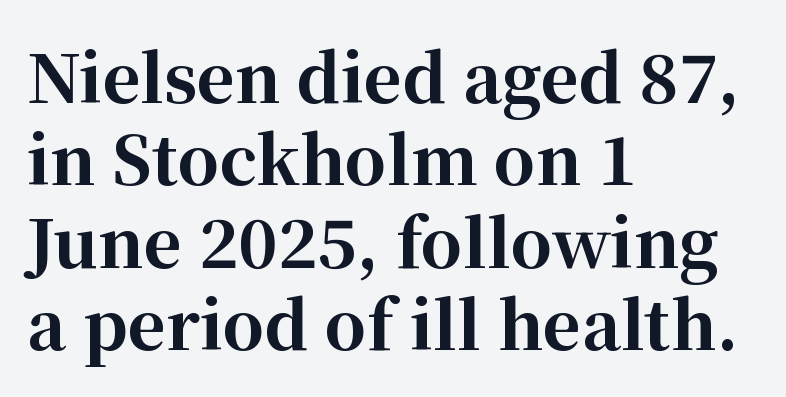
Q: Is the text bold? A: Yes.
Q: Is the text italic (slanted)? A: No, it is upright.
Q: Is the typeface a serif or a sans-serif typeface? A: Serif.
Q: Is the text underlined? A: No.
Q: How is the paragraph aligned? A: Left-aligned.
Q: Is the spacing between letters normal or unusually wide? A: Normal.
Q: Is the spacing between lines tight, normal or loose? A: Normal.
Q: Width (condensed, normal, or wide)? A: Normal.
Q: Stroke contrast? A: High.
Q: x-height? A: Medium.
Q: Monospaced? A: No.
